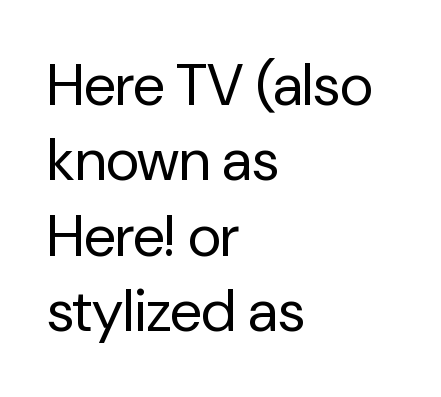
{"serif": "no", "italic": "no", "bold": "no", "weight": "regular", "width": "normal", "stroke_contrast": "low", "x_height": "medium", "monospaced": "no", "underline": "no", "align": "left", "line_spacing": "normal", "line_spacing_ratio": 1.3, "letter_spacing": "normal", "letter_spacing_em": 0.0, "glyph_px": 58}
